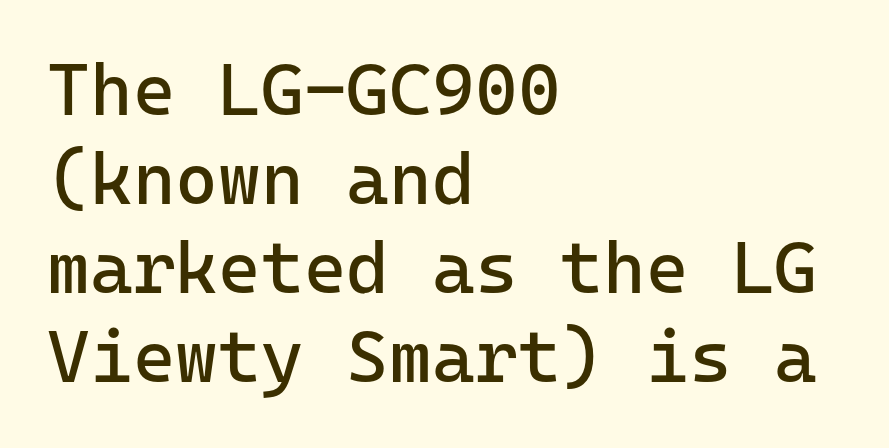
A classic flush-left, rag-right setting is used for this passage. Italic: no, the glyphs are upright roman. The space directly below the letters is spotless. I'd call this a sans setting — the letters go barefoot.
